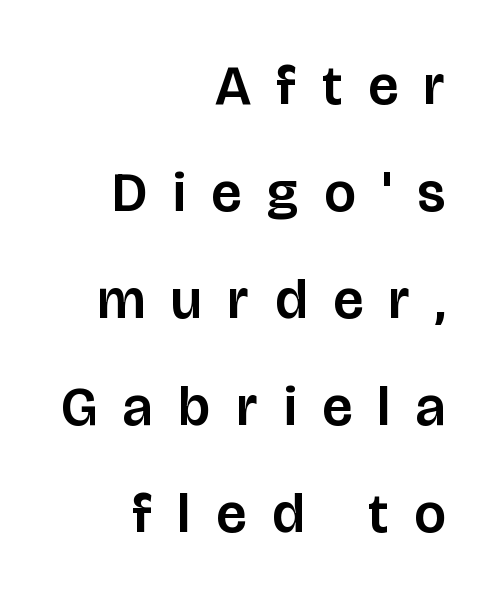
Q: Is the text italic (slanted)? A: No, it is upright.
Q: Is the typeface a serif or a sans-serif typeface? A: Sans-serif.
Q: Is the text underlined? A: No.
Q: How is the paragraph aligned? A: Right-aligned.
Q: Is the spacing between letters normal or unusually wide? A: Unusually wide.
Q: Is the spacing between lines tight, normal or loose? A: Loose.
Q: Width (condensed, normal, or wide)? A: Normal.
Q: Stroke contrast? A: Low.
Q: x-height? A: Large.
Q: Monospaced? A: No.
